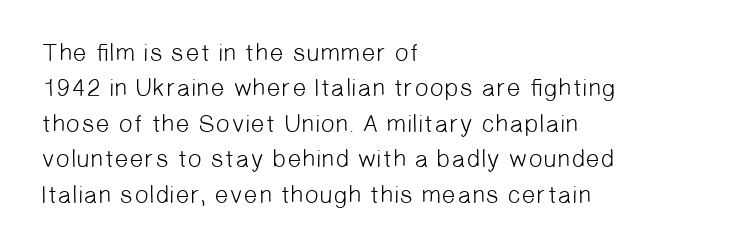
These lines keep a tight, regular rhythm from letter to letter. Whoever set this chose a conventional vertical rhythm. Clear beneath every line of the passage. Ink coverage per letter is moderate at most.
